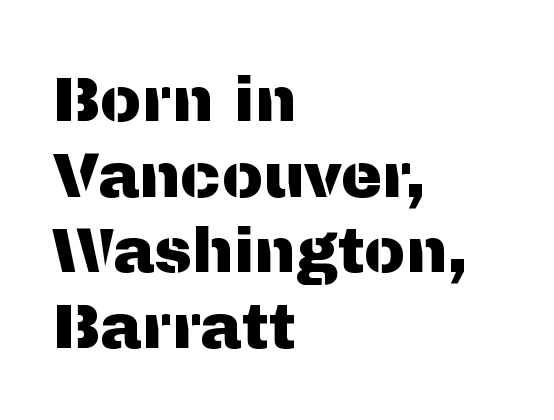
The image shows 62 px sans-serif type, upright; set left-aligned, line spacing 1.22x, normal letter spacing, not underlined; medium stroke contrast and a medium x-height.
